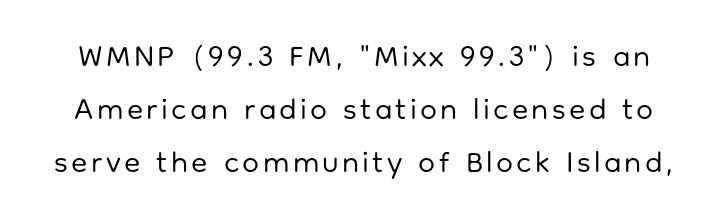
Q: Is the text bold? A: No.
Q: Is the text italic (slanted)? A: No, it is upright.
Q: Is the typeface a serif or a sans-serif typeface? A: Sans-serif.
Q: Is the text underlined? A: No.
Q: Width (condensed, normal, or wide)? A: Normal.
Q: Stroke contrast? A: Low.
Q: x-height? A: Medium.
Q: Monospaced? A: No.
